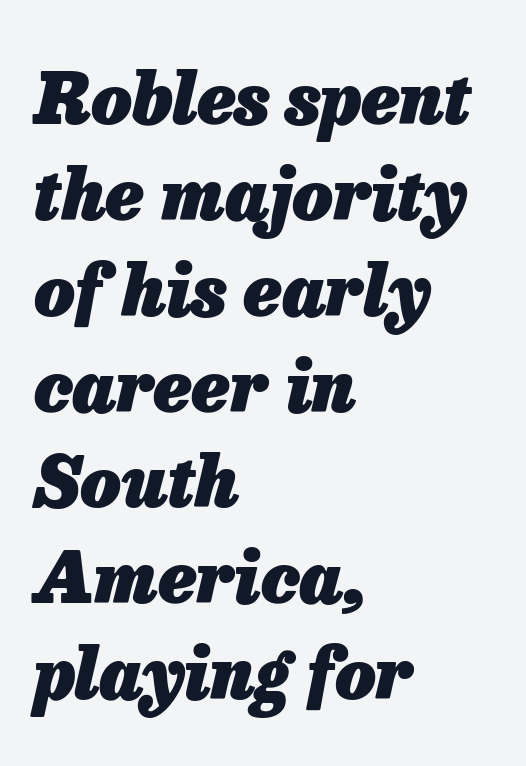
Is there much room between lines? A standard amount, neither cramped nor airy. Varying glyph widths throughout — classic text-font behaviour. You could call the tracking neutral — neither tight nor loose. A classic flush-left, rag-right setting is used for this passage. The string is rendered with underlining switched off.
